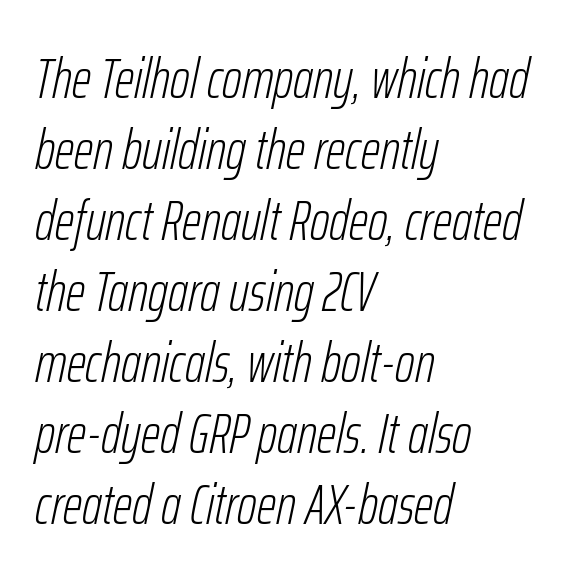
Q: Is the text bold? A: No.
Q: Is the text italic (slanted)? A: Yes, it leans right by about 12 degrees.
Q: Is the text underlined? A: No.
Q: How is the paragraph aligned? A: Left-aligned.
Q: Is the spacing between letters normal or unusually wide? A: Normal.
Q: Is the spacing between lines tight, normal or loose? A: Normal.
Q: Width (condensed, normal, or wide)? A: Condensed.
Q: Stroke contrast? A: Low.
Q: x-height? A: Medium.
Q: Monospaced? A: No.
